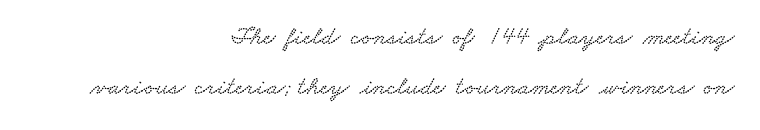
Each new line begins a long way beneath the previous one. Characters follow at the spacing the type designer built in. Does the copy run flush right? Yes — the right margin is perfectly even. The zone under the glyphs is completely vacant.
